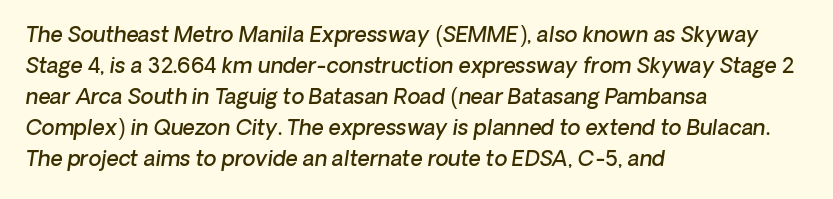
The image shows 21 px text type, italic (leaning right); set left-aligned, normal line spacing (1.48x), normal letter spacing, not underlined.
